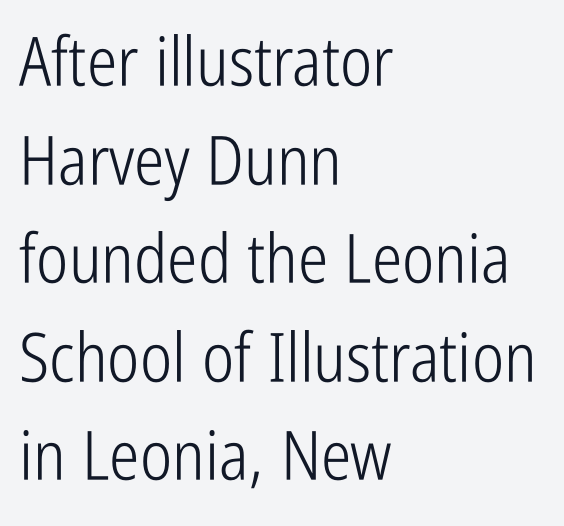
Q: Is the text bold? A: No.
Q: Is the text italic (slanted)? A: No, it is upright.
Q: Is the typeface a serif or a sans-serif typeface? A: Sans-serif.
Q: Is the text underlined? A: No.
Q: How is the paragraph aligned? A: Left-aligned.
Q: Is the spacing between letters normal or unusually wide? A: Normal.
Q: Is the spacing between lines tight, normal or loose? A: Normal.
Q: Width (condensed, normal, or wide)? A: Condensed.
Q: Stroke contrast? A: Low.
Q: x-height? A: Medium.
Q: Monospaced? A: No.
